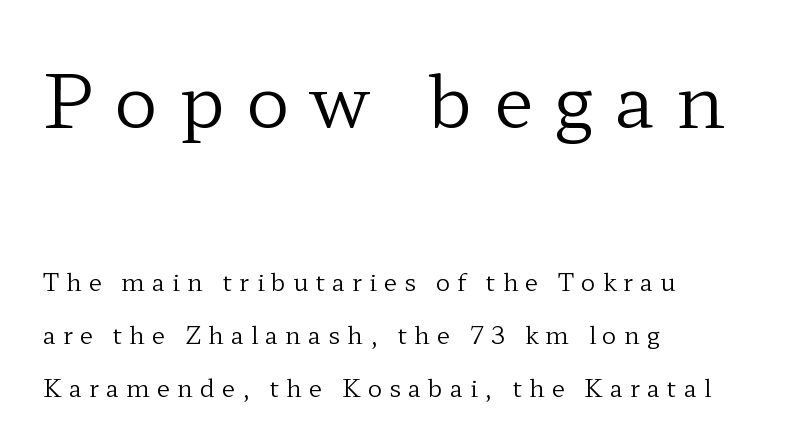
Q: Is the text bold? A: No.
Q: Is the text italic (slanted)? A: No, it is upright.
Q: Is the typeface a serif or a sans-serif typeface? A: Serif.
Q: Is the text underlined? A: No.
Q: How is the paragraph aligned? A: Left-aligned.
Q: Is the spacing between letters normal or unusually wide? A: Unusually wide.
Q: Is the spacing between lines tight, normal or loose? A: Loose.
Q: Which block of text is set in a larger size, the first (top) or the second (bottom)? A: The first (top) one.
Q: Width (condensed, normal, or wide)? A: Wide.
Q: Stroke contrast? A: Low.
Q: x-height? A: Medium.
Q: Monospaced? A: No.
